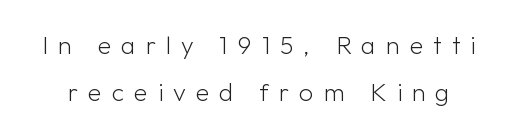
Observe the wide spacing: letters keep a clear distance from each other. No chunkiness to these letters — they're not bold. This sample uses an upright cut, with every glyph sitting square on the baseline. Any mark beneath the type? The region is blank.
